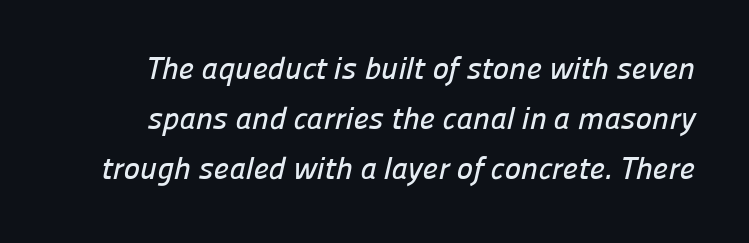
The face used here is rendered with its standard letterfit. These lines are rendered in a variable-pitch font. Unmarked baselines from the first word to the last. A typesetter would call this leading conventional body-copy spacing. This is sans-serif lettering, the kind often seen on screens and signage.
